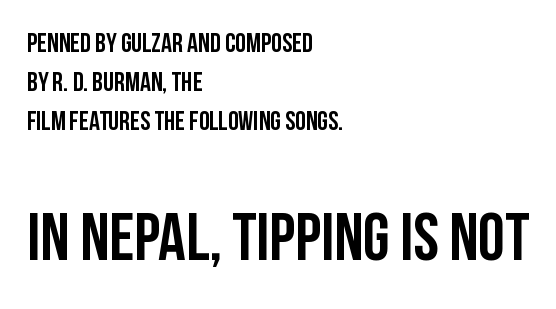
The image shows 68 px condensed sans-serif type, upright; set left-aligned, normal line spacing (1.44x), normal letter spacing, not underlined; the second (bottom) block is 2.52x larger; low stroke contrast and a large x-height.
